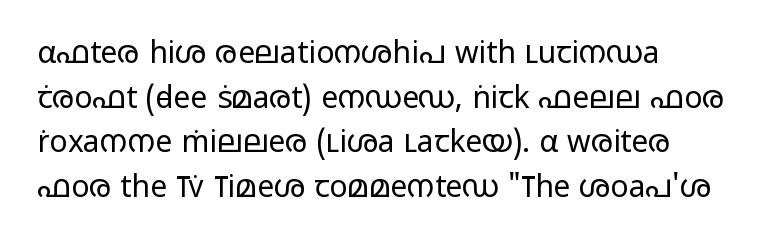
This sample uses plain, unmodified letter spacing. Is this a fixed-width face? No — the glyphs have proportional, varying widths. Notice how descenders clear the ascenders below comfortably — that's standard leading. Nope, no serifs anywhere on these letters.
